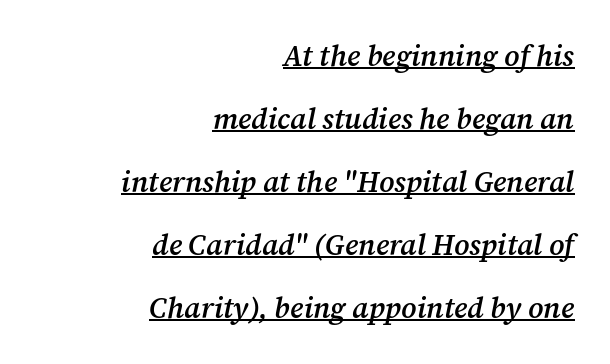
The image shows 29 px semibold serif type, italic (leaning right); set right-aligned, loose line spacing (2.17x), normal letter spacing, underlined; medium stroke contrast and a medium x-height.
